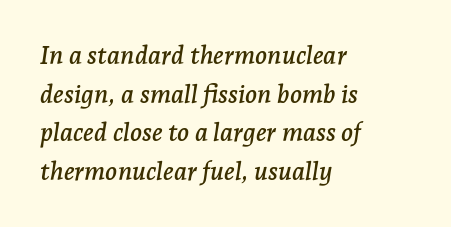
Q: Is the text italic (slanted)? A: Yes, it leans right by about 7 degrees.
Q: Is the text underlined? A: No.
Q: How is the paragraph aligned? A: Left-aligned.
Q: Is the spacing between letters normal or unusually wide? A: Normal.
Q: Is the spacing between lines tight, normal or loose? A: Normal.
